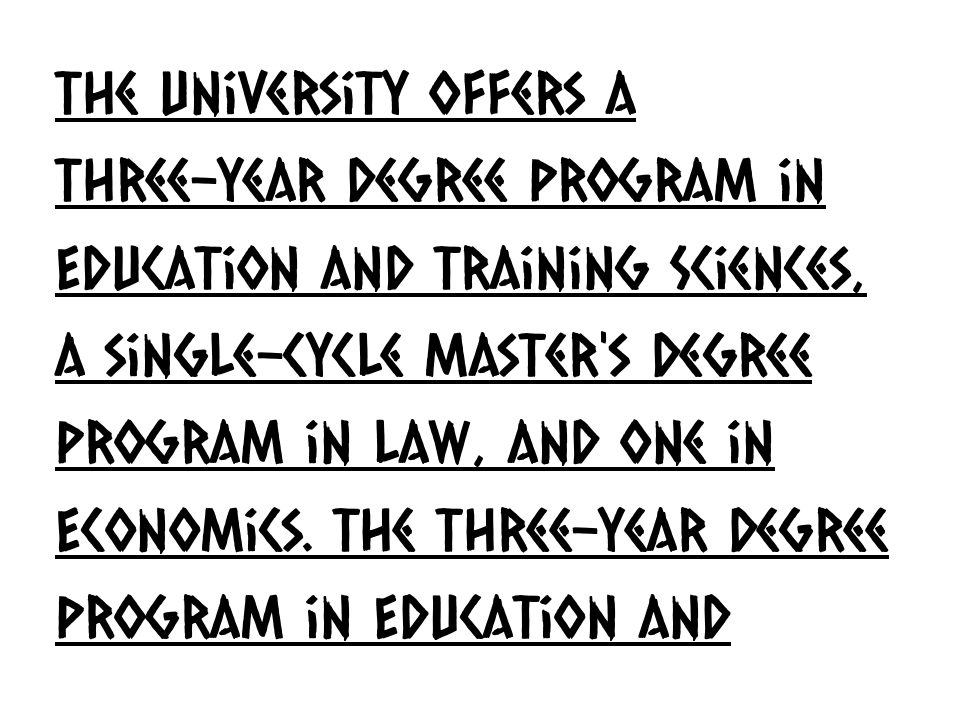
Q: Is the typeface a serif or a sans-serif typeface? A: Sans-serif.
Q: Is the text underlined? A: Yes.
Q: How is the paragraph aligned? A: Left-aligned.
Q: Is the spacing between letters normal or unusually wide? A: Normal.
Q: Is the spacing between lines tight, normal or loose? A: Normal.
Q: Width (condensed, normal, or wide)? A: Condensed.
Q: Stroke contrast? A: Low.
Q: x-height? A: Large.
Q: Monospaced? A: No.
